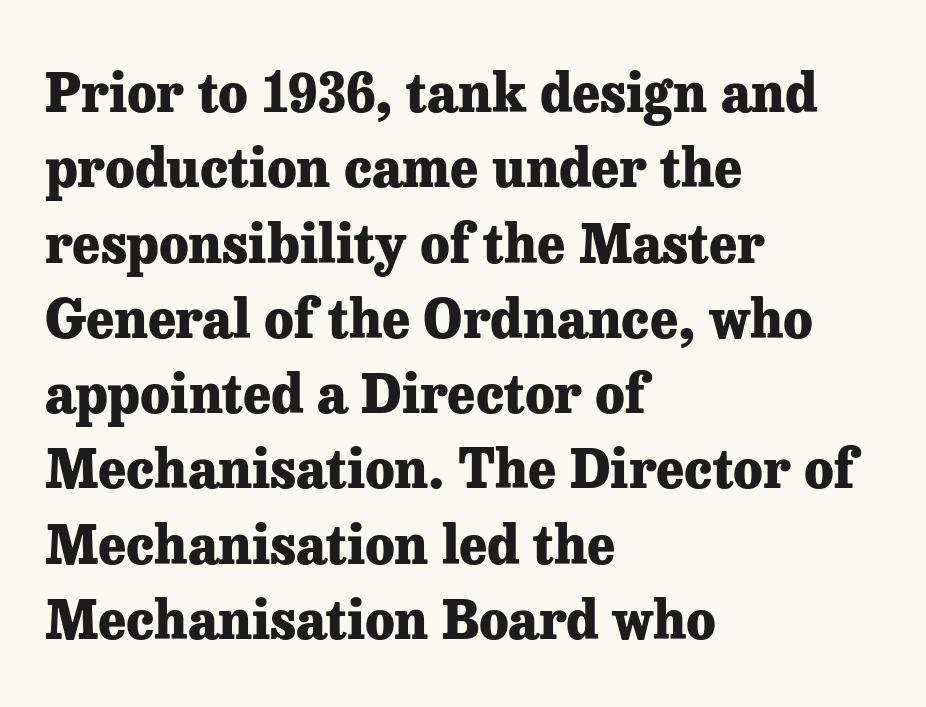
{"serif": "yes", "italic": "no", "bold": "yes", "weight": "heavy", "width": "normal", "stroke_contrast": "low", "x_height": "medium", "monospaced": "no", "underline": "no", "align": "left", "line_spacing": "normal", "line_spacing_ratio": 1.42, "letter_spacing": "normal", "letter_spacing_em": 0.0, "glyph_px": 53}
